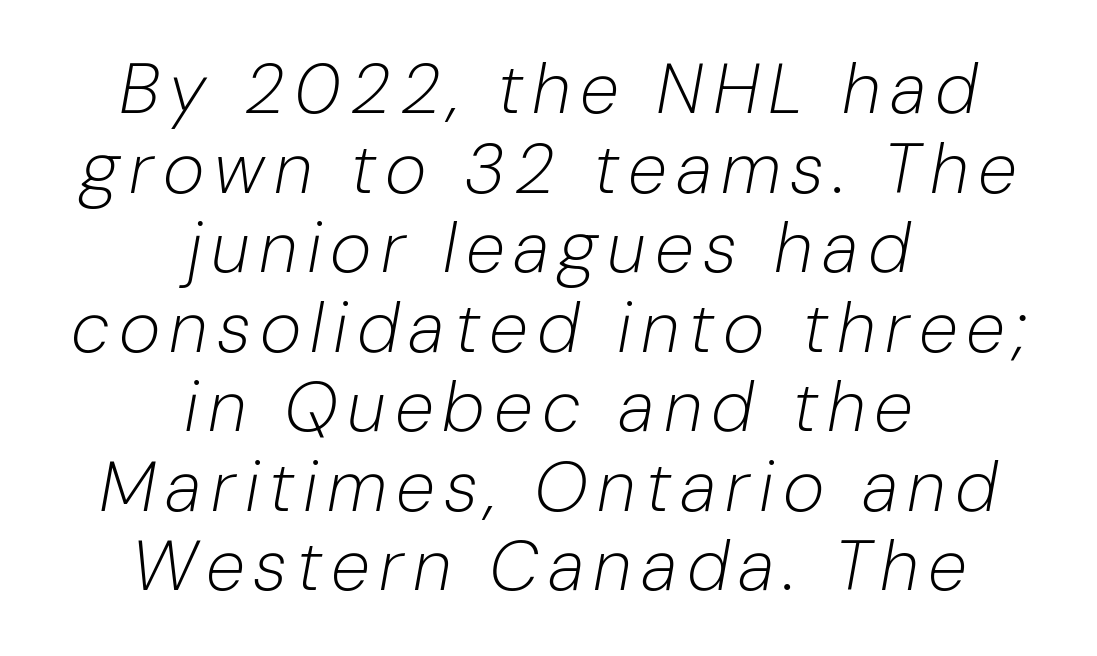
The image shows 71 px light type, italic (leaning right); set centered, tight line spacing (1.12x), not underlined; low stroke contrast and a medium x-height.
